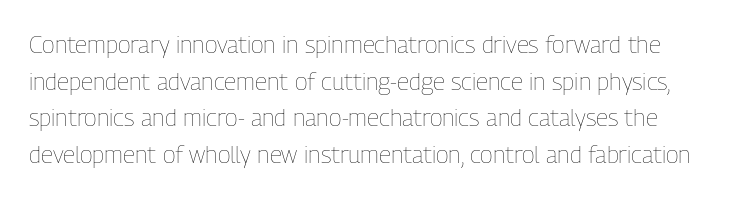
It's the straight-up-and-down kind of type. The characters are drawn with everyday or finer stroke widths. The string is rendered with underlining switched off. The line-height multiplier appears to be the usual default. Observe the ordinary spacing: letters are neighbours, not strangers.
